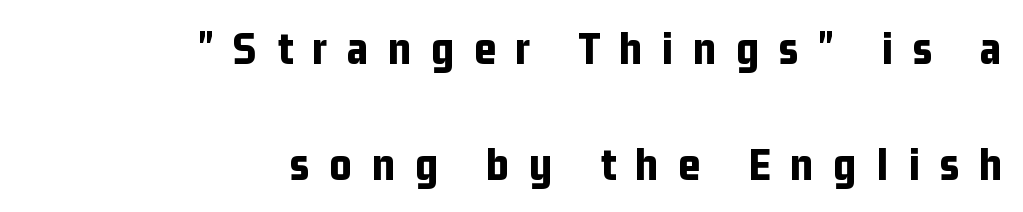
The image shows 48 px bold, condensed sans-serif type, upright; set right-aligned, loose line spacing (2.42x), unusually wide letter spacing (+0.41 em), not underlined; low stroke contrast and a medium x-height.
